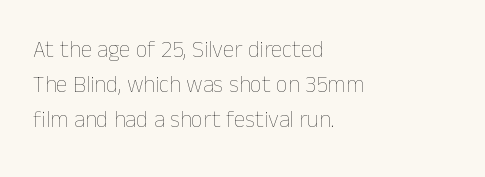
{"italic": "no", "bold": "no", "underline": "no", "align": "left", "line_spacing": "normal", "line_spacing_ratio": 1.53, "letter_spacing": "normal", "letter_spacing_em": 0.0, "glyph_px": 23}
